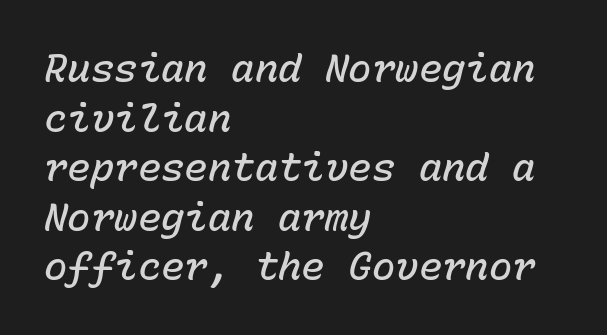
Q: Is the text bold? A: Semi-bold.
Q: Is the text italic (slanted)? A: Yes, it leans right by about 15 degrees.
Q: Is the text underlined? A: No.
Q: How is the paragraph aligned? A: Left-aligned.
Q: Is the spacing between letters normal or unusually wide? A: Normal.
Q: Is the spacing between lines tight, normal or loose? A: Normal.
Q: Width (condensed, normal, or wide)? A: Normal.
Q: Stroke contrast? A: Low.
Q: x-height? A: Medium.
Q: Monospaced? A: Yes.
